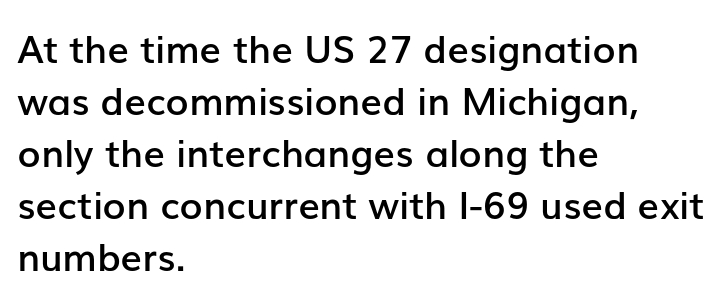
Q: Is the text bold? A: Semi-bold.
Q: Is the text italic (slanted)? A: No, it is upright.
Q: Is the typeface a serif or a sans-serif typeface? A: Sans-serif.
Q: Is the text underlined? A: No.
Q: How is the paragraph aligned? A: Left-aligned.
Q: Is the spacing between letters normal or unusually wide? A: Normal.
Q: Is the spacing between lines tight, normal or loose? A: Normal.
Q: Width (condensed, normal, or wide)? A: Normal.
Q: Stroke contrast? A: Low.
Q: x-height? A: Medium.
Q: Monospaced? A: No.
